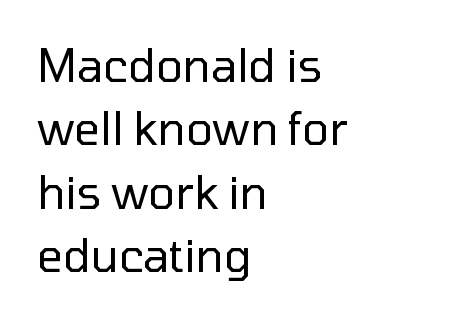
Q: Is the text bold? A: No.
Q: Is the text italic (slanted)? A: No, it is upright.
Q: Is the typeface a serif or a sans-serif typeface? A: Sans-serif.
Q: Is the text underlined? A: No.
Q: How is the paragraph aligned? A: Left-aligned.
Q: Is the spacing between letters normal or unusually wide? A: Normal.
Q: Is the spacing between lines tight, normal or loose? A: Normal.
Q: Width (condensed, normal, or wide)? A: Normal.
Q: Stroke contrast? A: Low.
Q: x-height? A: Medium.
Q: Monospaced? A: No.
